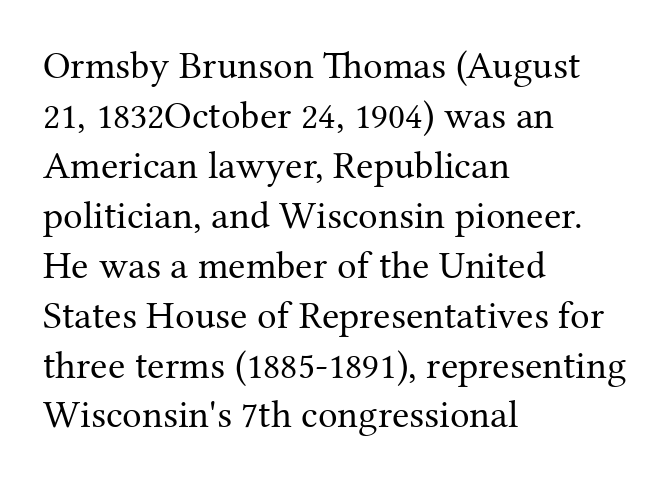
The image shows 39 px regular-weight serif type, upright; set left-aligned, normal line spacing (1.28x), normal letter spacing, not underlined; medium stroke contrast and a medium x-height.
